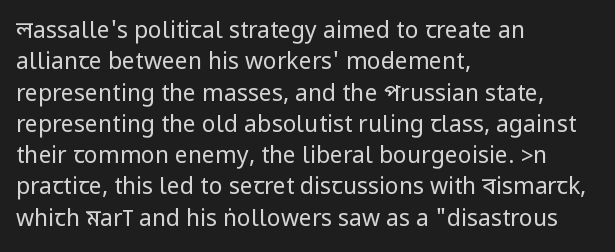
Q: Is the text bold? A: No.
Q: Is the text italic (slanted)? A: No, it is upright.
Q: Is the text underlined? A: No.
Q: How is the paragraph aligned? A: Left-aligned.
Q: Is the spacing between letters normal or unusually wide? A: Normal.
Q: Is the spacing between lines tight, normal or loose? A: Normal.
